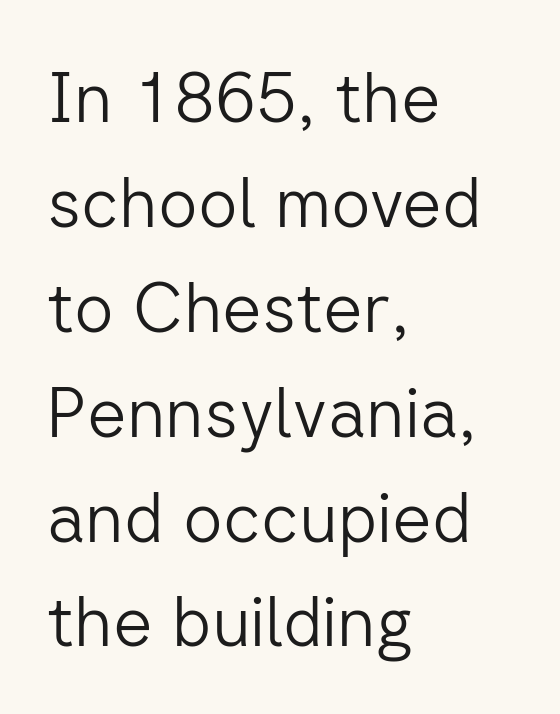
The letters advance in unequal steps, a hallmark of proportional type. A normal amount of white space separates one row of letters from the next. A typesetter would mark this as roman, not italic. The letters sit at their default tracking, neither squeezed nor spread.
